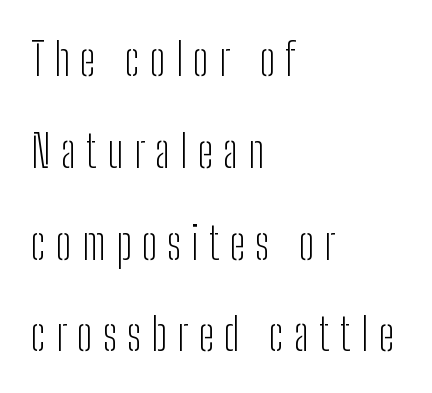
The typesetter chose a ragged-right arrangement here. Counters stay open thanks to moderate or lighter strokes. The leading is generous, giving the passage an open texture. The tracking jumps out immediately: characters are airy and widely separated. The face used here is a sans, in the tradition of grotesques and geometrics.
